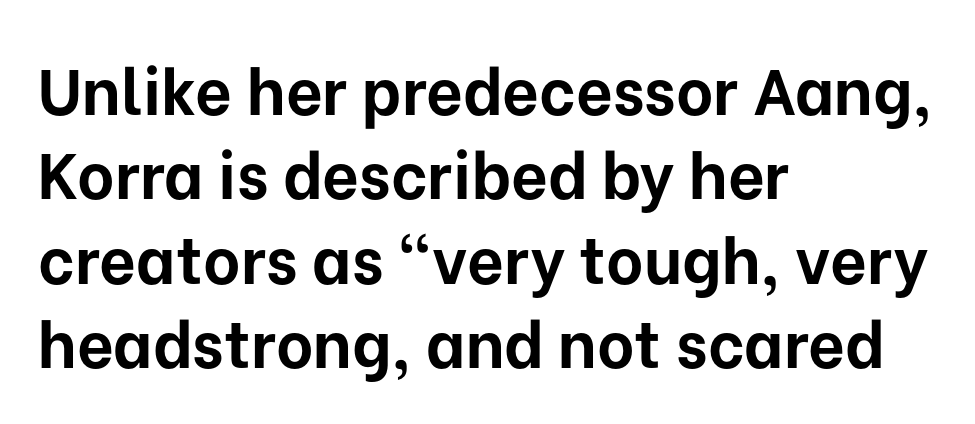
Spacing between characters is what you'd get straight out of the box. Look at the bottom of the vertical strokes: they stop flat, with no serifs. Students, observe: this is what conventionally led text looks like. The glyphs are unaccompanied by any horizontal stroke below them. Each glyph is drawn with heavy, bold strokes. Upright lettering throughout.
